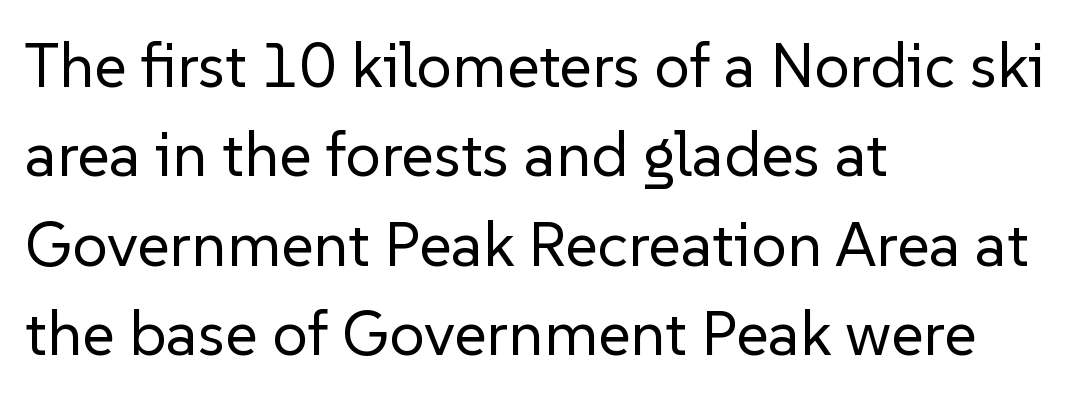
The image shows 63 px regular-weight sans-serif type, upright; set left-aligned, normal line spacing (1.42x), normal letter spacing, not underlined; low stroke contrast and a medium x-height.
